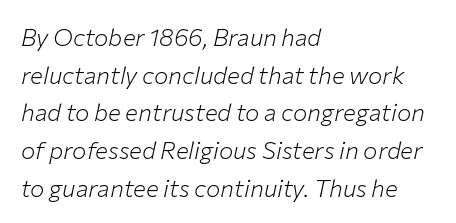
Q: Is the text bold? A: No.
Q: Is the text italic (slanted)? A: Yes, it leans right by about 12 degrees.
Q: Is the text underlined? A: No.
Q: How is the paragraph aligned? A: Left-aligned.
Q: Is the spacing between letters normal or unusually wide? A: Normal.
Q: Is the spacing between lines tight, normal or loose? A: Normal.
